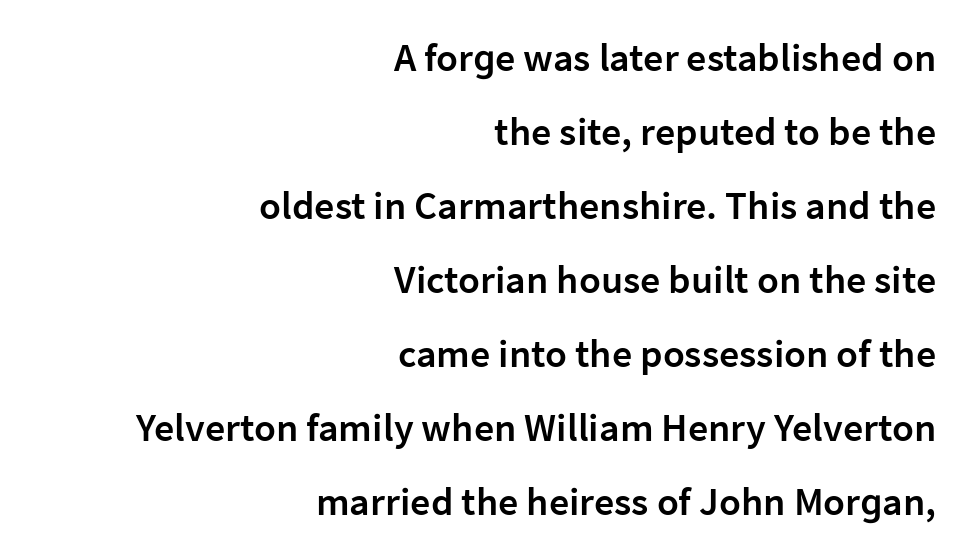
The image shows 40 px semibold sans-serif type, upright; set right-aligned, line spacing 1.85x, normal letter spacing, not underlined; low stroke contrast and a medium x-height.
